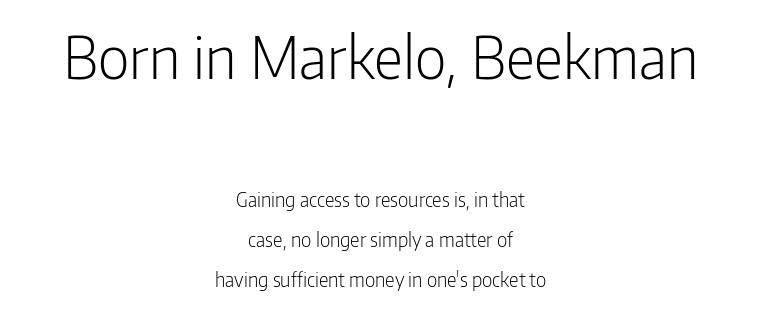
The lines in this sample share a center point and differ in where they start and stop. Is the letter spacing exaggerated? No — it looks like the ordinary default. Varying glyph widths throughout — classic text-font behaviour. The letters look calm and open, with moderate or lighter stems.
